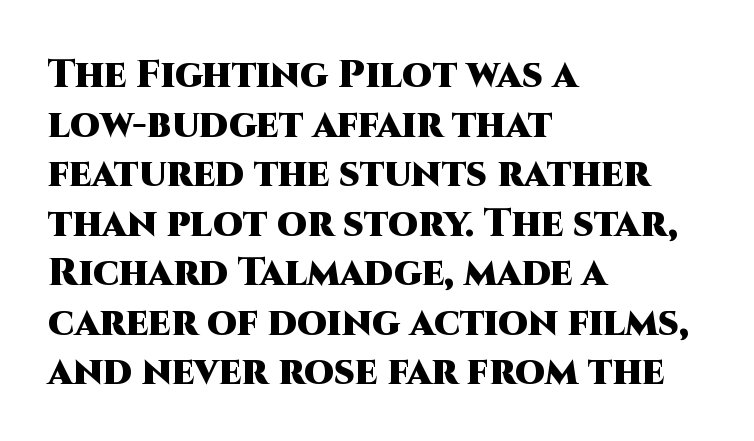
{"serif": "no", "italic": "no", "bold": "yes", "weight": "heavy", "width": "normal", "stroke_contrast": "high", "x_height": "large", "monospaced": "no", "underline": "no", "align": "left", "line_spacing": "normal", "line_spacing_ratio": 1.27, "letter_spacing": "normal", "letter_spacing_em": 0.0, "glyph_px": 39}
